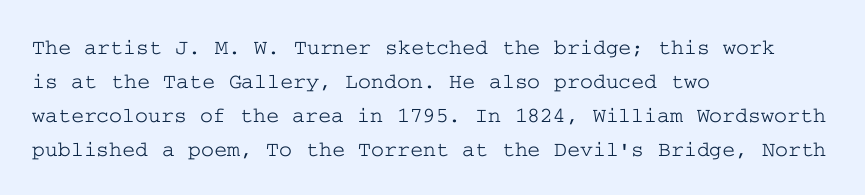
Q: Is the text italic (slanted)? A: No, it is upright.
Q: Is the text underlined? A: No.
Q: How is the paragraph aligned? A: Left-aligned.
Q: Is the spacing between letters normal or unusually wide? A: Normal.
Q: Is the spacing between lines tight, normal or loose? A: Normal.
